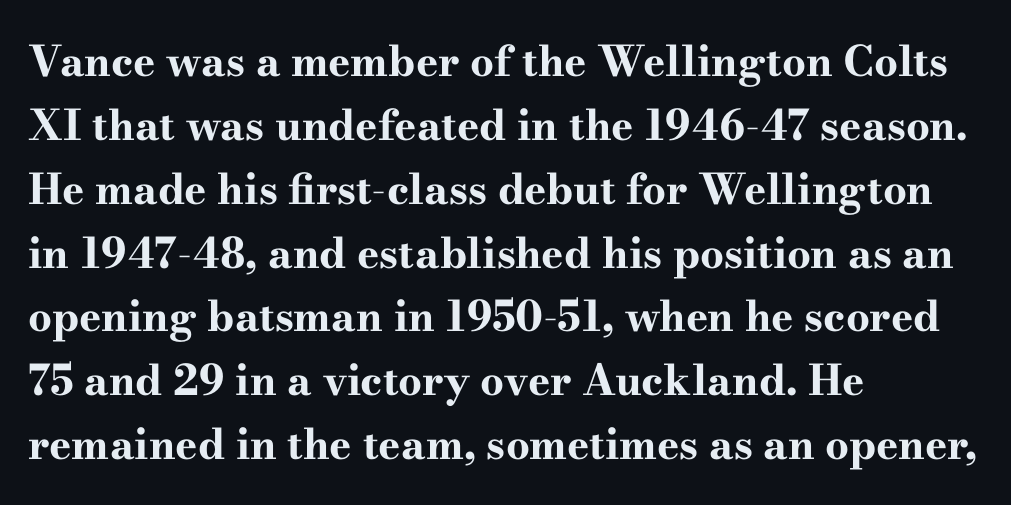
The image shows 42 px bold, wide serif type, upright; set left-aligned, normal line spacing (1.52x), normal letter spacing, not underlined; high stroke contrast and a small x-height.
